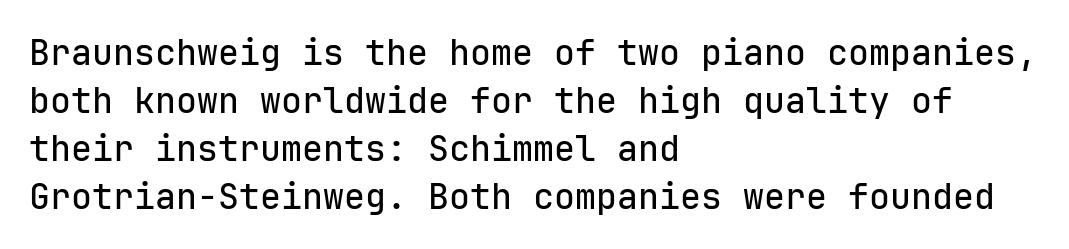
Q: Is the text italic (slanted)? A: No, it is upright.
Q: Is the typeface a serif or a sans-serif typeface? A: Sans-serif.
Q: Is the text underlined? A: No.
Q: How is the paragraph aligned? A: Left-aligned.
Q: Is the spacing between letters normal or unusually wide? A: Normal.
Q: Is the spacing between lines tight, normal or loose? A: Normal.
Q: Width (condensed, normal, or wide)? A: Normal.
Q: Stroke contrast? A: Low.
Q: x-height? A: Medium.
Q: Monospaced? A: Yes.
